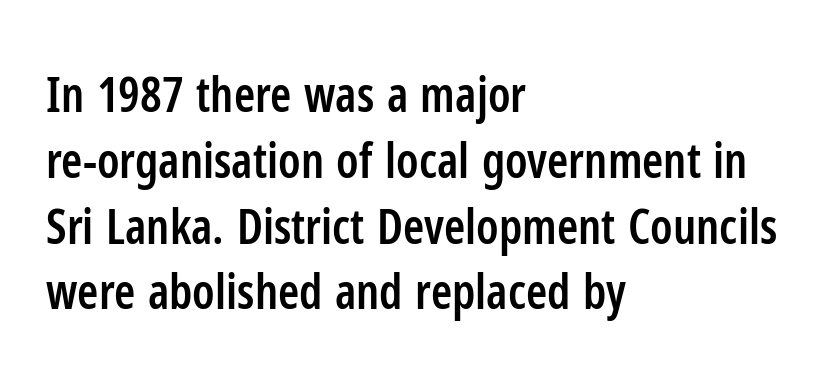
Q: Is the text bold? A: Semi-bold.
Q: Is the text italic (slanted)? A: No, it is upright.
Q: Is the typeface a serif or a sans-serif typeface? A: Sans-serif.
Q: Is the text underlined? A: No.
Q: How is the paragraph aligned? A: Left-aligned.
Q: Is the spacing between letters normal or unusually wide? A: Normal.
Q: Is the spacing between lines tight, normal or loose? A: Normal.
Q: Width (condensed, normal, or wide)? A: Condensed.
Q: Stroke contrast? A: Low.
Q: x-height? A: Medium.
Q: Monospaced? A: No.
